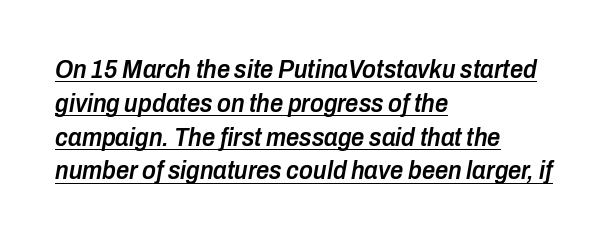
Q: Is the text bold? A: Semi-bold.
Q: Is the text italic (slanted)? A: Yes, it leans right by about 10 degrees.
Q: Is the text underlined? A: Yes.
Q: How is the paragraph aligned? A: Left-aligned.
Q: Is the spacing between letters normal or unusually wide? A: Normal.
Q: Is the spacing between lines tight, normal or loose? A: Normal.
